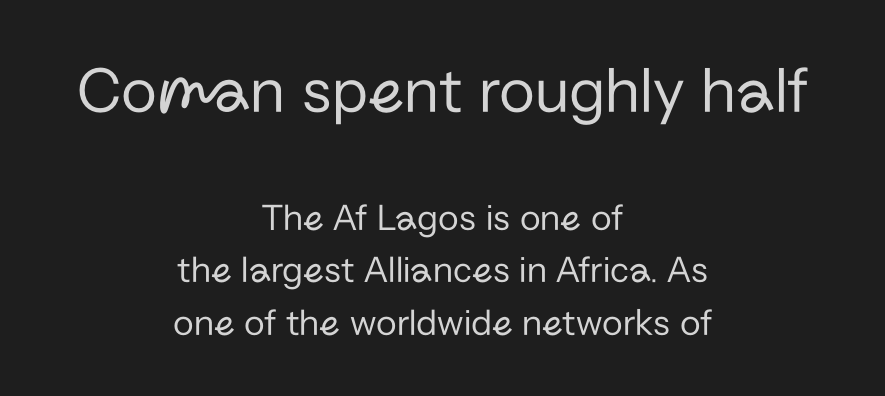
{"serif": "no", "italic": "no", "bold": "no", "weight": "regular", "width": "normal", "stroke_contrast": "low", "x_height": "medium", "monospaced": "no", "underline": "no", "align": "center", "line_spacing": "normal", "line_spacing_ratio": 1.38, "letter_spacing": "normal", "letter_spacing_em": 0.0, "larger_block": "first", "size_ratio": 1.74, "glyph_px": 66}
